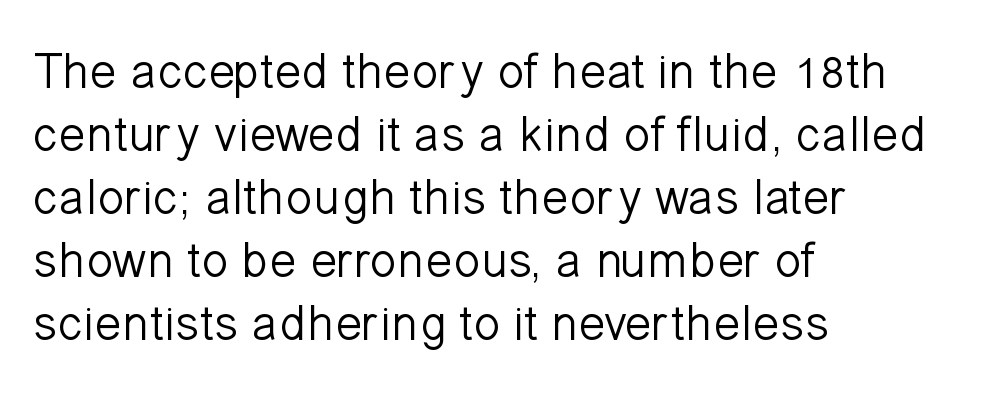
{"serif": "no", "italic": "no", "bold": "no", "weight": "light", "width": "normal", "stroke_contrast": "low", "x_height": "medium", "monospaced": "no", "underline": "no", "align": "left", "line_spacing": "normal", "line_spacing_ratio": 1.26, "letter_spacing": "normal", "letter_spacing_em": 0.0, "glyph_px": 50}
